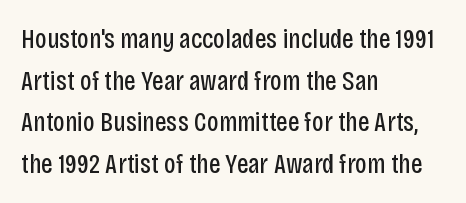
These lines are rendered in a variable-pitch font. The string is rendered with underlining switched off. Leading matches the norm, producing a regular column. The rag falls on the right side of this text block. The face looks like a standard text weight, possibly lighter.
